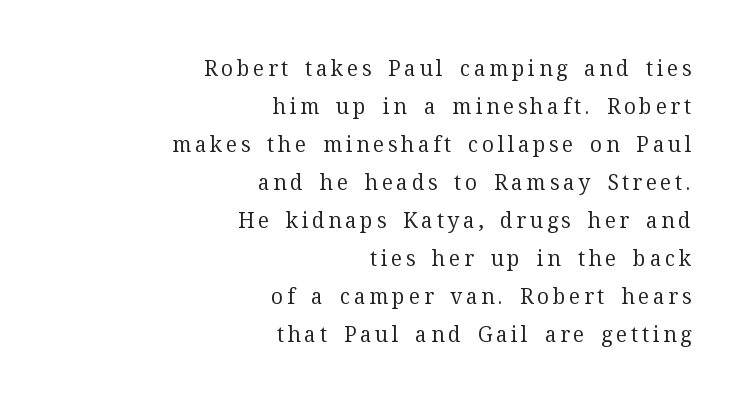
The image shows 21 px text type, upright; set right-aligned, line spacing 1.81x, not underlined.
